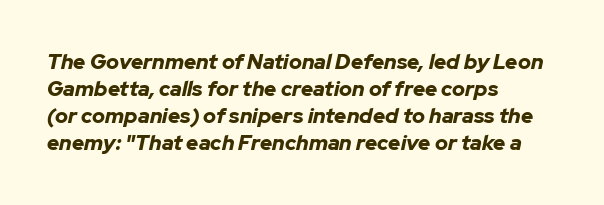
{"italic": "yes", "lean": "right", "slant_degrees": 12, "bold": "yes", "underline": "no", "align": "left", "line_spacing": "normal", "line_spacing_ratio": 1.29, "letter_spacing": "normal", "letter_spacing_em": 0.0, "glyph_px": 21}
